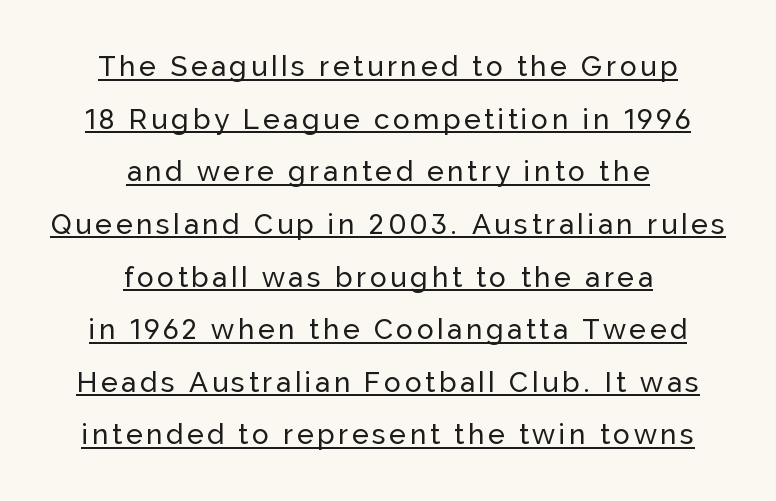
Q: Is the text italic (slanted)? A: No, it is upright.
Q: Is the typeface a serif or a sans-serif typeface? A: Sans-serif.
Q: Is the text underlined? A: Yes.
Q: How is the paragraph aligned? A: Centered.
Q: Width (condensed, normal, or wide)? A: Normal.
Q: Stroke contrast? A: Low.
Q: x-height? A: Medium.
Q: Monospaced? A: No.
